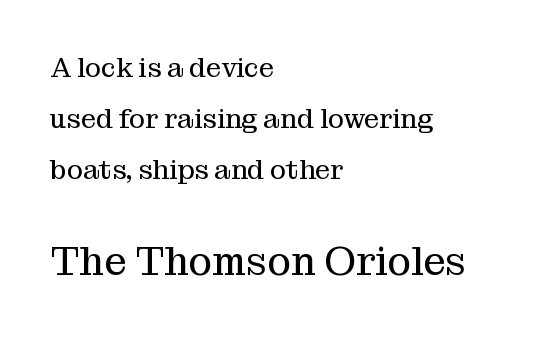
No word sits above an underline. This sample uses an upright cut, with every glyph sitting square on the baseline. Horizontally, the lines are justified to the leading edge only. Do the characters align in a grid? No, the font is proportional.
